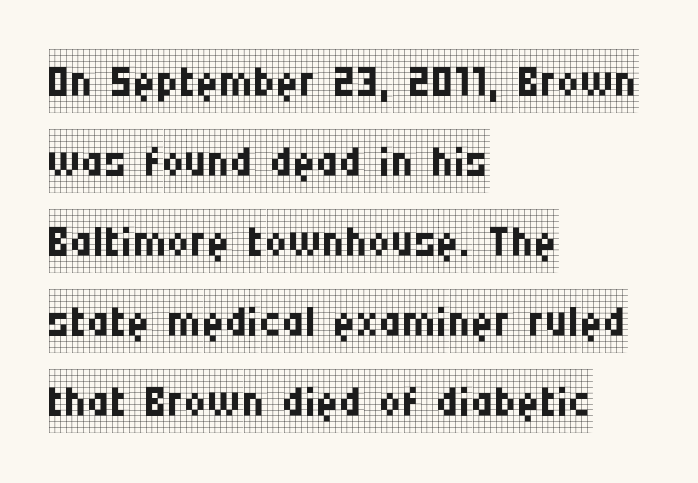
Q: Is the text bold? A: No.
Q: Is the text italic (slanted)? A: No, it is upright.
Q: Is the typeface a serif or a sans-serif typeface? A: Serif.
Q: Is the text underlined? A: No.
Q: How is the paragraph aligned? A: Left-aligned.
Q: Is the spacing between letters normal or unusually wide? A: Normal.
Q: Is the spacing between lines tight, normal or loose? A: Normal.
Q: Width (condensed, normal, or wide)? A: Condensed.
Q: Stroke contrast? A: Low.
Q: x-height? A: Large.
Q: Monospaced? A: No.
